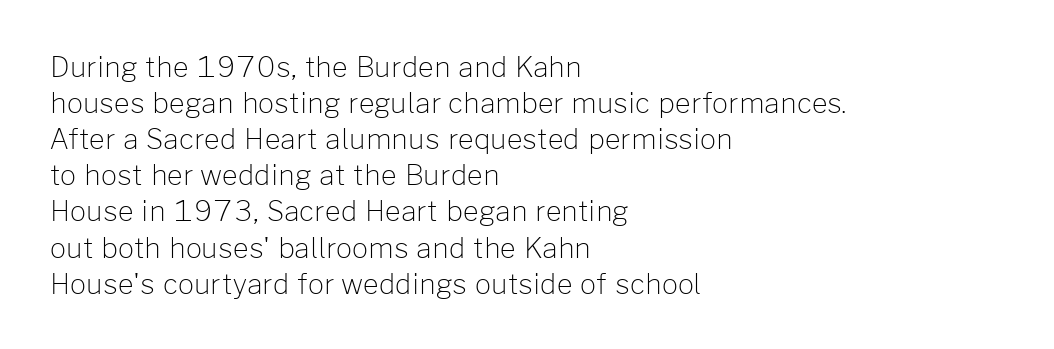
{"serif": "no", "italic": "no", "bold": "no", "weight": "light", "width": "normal", "stroke_contrast": "low", "x_height": "medium", "monospaced": "no", "underline": "no", "align": "left", "line_spacing": "normal", "line_spacing_ratio": 1.29, "letter_spacing": "normal", "letter_spacing_em": 0.0, "glyph_px": 28}
